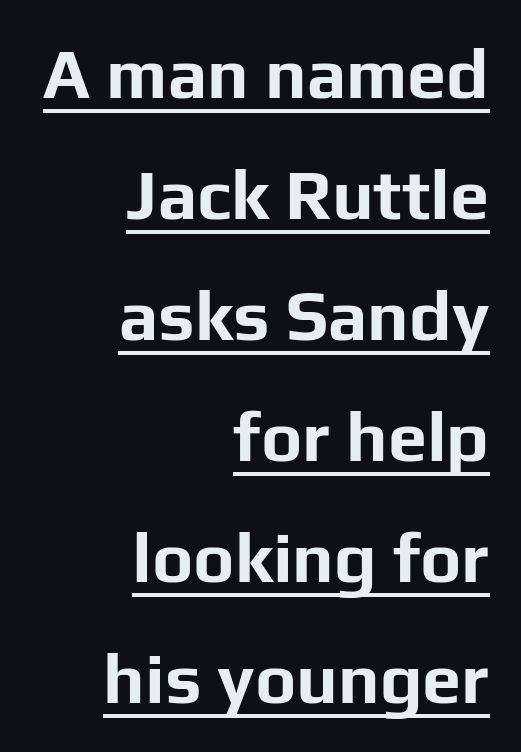
The image shows 70 px bold sans-serif type, upright; set right-aligned, line spacing 1.73x, normal letter spacing, underlined; low stroke contrast and a medium x-height.
